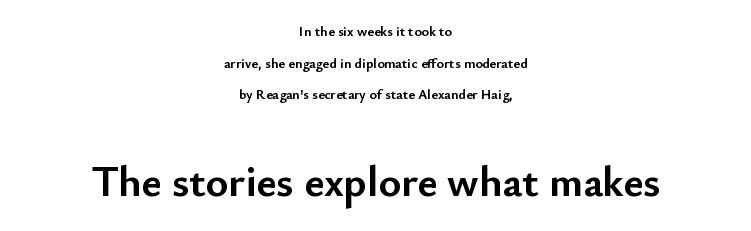
In CSS terms this would be text-align: center. The face used here is rendered with its standard letterfit. The passage shown is emphatically bold. These lines are rendered in a variable-pitch font. Each row of text sits above clean, open space. What kind of face is this? One without serifs — a sans.
